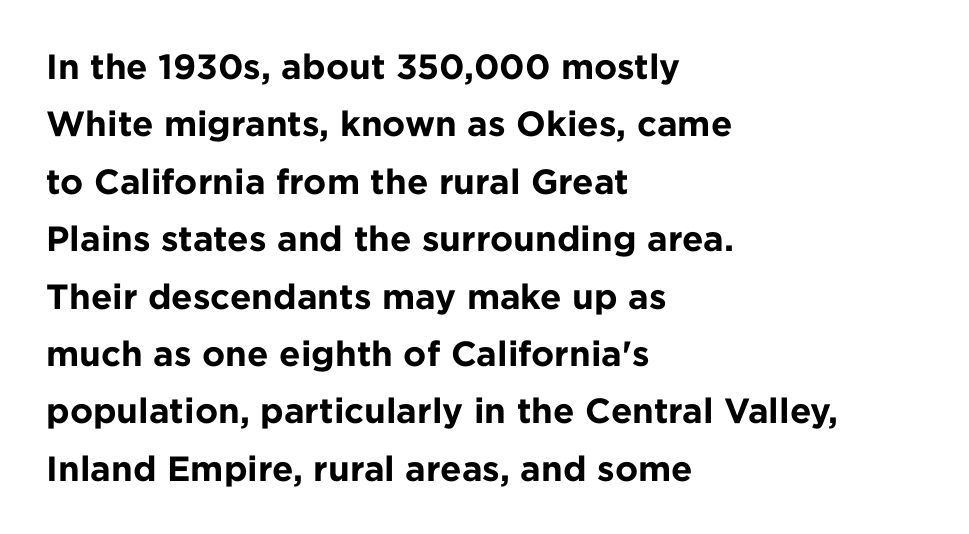
The image shows 35 px bold sans-serif type, upright; set left-aligned, normal line spacing (1.64x), normal letter spacing, not underlined; low stroke contrast and a medium x-height.
